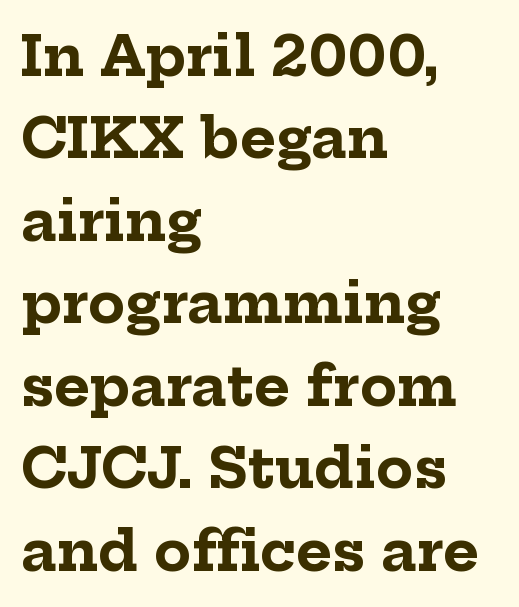
{"serif": "yes", "italic": "no", "bold": "yes", "weight": "bold", "width": "normal", "stroke_contrast": "low", "x_height": "medium", "monospaced": "no", "underline": "no", "align": "left", "line_spacing": "normal", "line_spacing_ratio": 1.5, "letter_spacing": "normal", "letter_spacing_em": 0.0, "glyph_px": 55}
